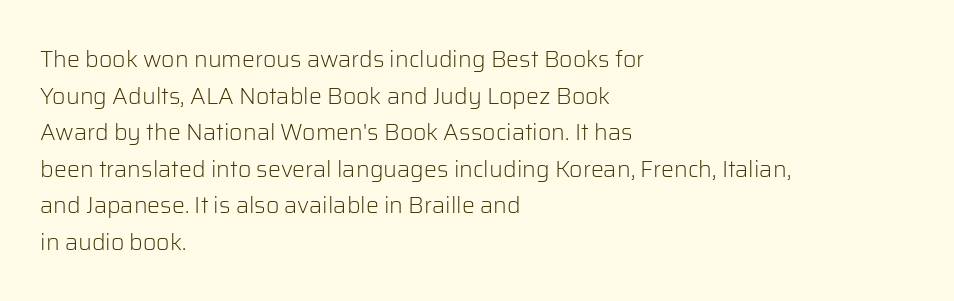
The image shows 23 px text type, upright; set left-aligned, normal line spacing (1.59x), normal letter spacing, not underlined.
